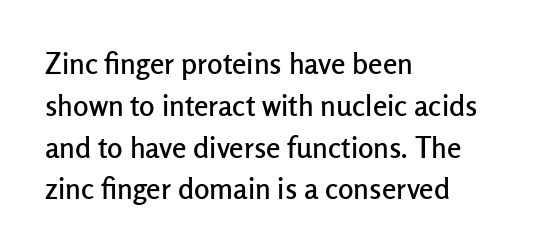
{"serif": "no", "italic": "no", "width": "normal", "stroke_contrast": "low", "x_height": "medium", "monospaced": "no", "underline": "no", "align": "left", "line_spacing": "normal", "line_spacing_ratio": 1.44, "letter_spacing": "normal", "letter_spacing_em": 0.0, "glyph_px": 29}
